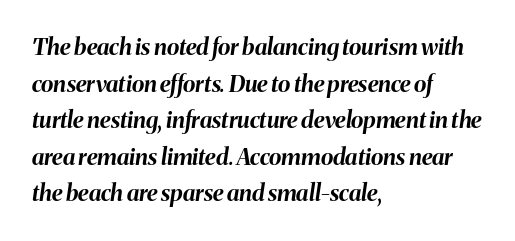
Bold? Absolutely — the strokes are thick and heavy. Each row of text sits above clean, open space. The passage shown has conventional tracking throughout. Reading down the block, your eye returns to a fixed left position each line.
